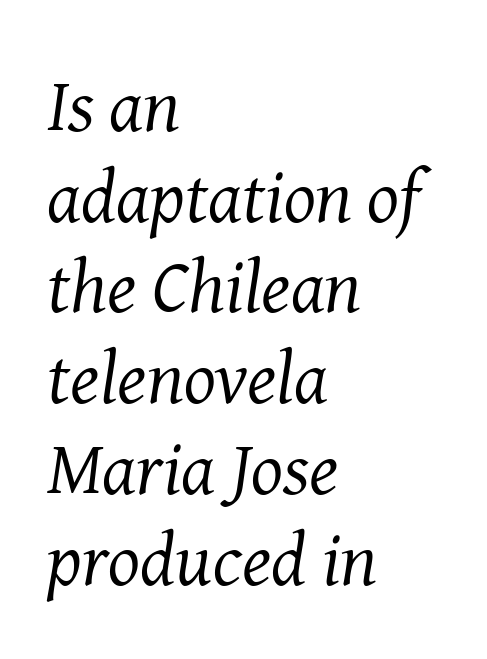
The image shows 75 px regular-weight serif type, italic (leaning right); set left-aligned, line spacing 1.21x, normal letter spacing, not underlined; medium stroke contrast and a medium x-height.
